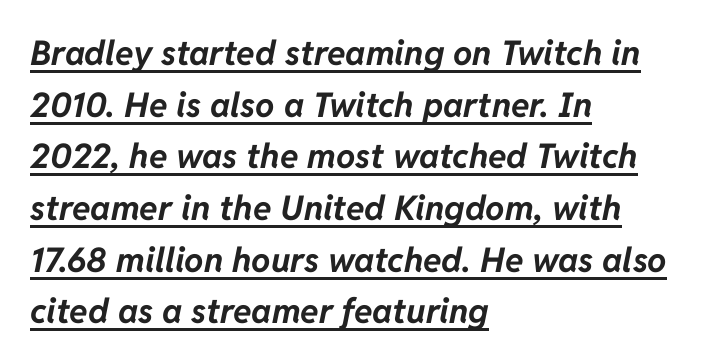
Does the copy run flush right? No — it runs flush left. Letter spacing: default. The glyphs are accompanied by a horizontal stroke just below them. Normally led — the rows are evenly, conventionally spaced. This sample has the flowing, uneven cadence of proportional lettering.
